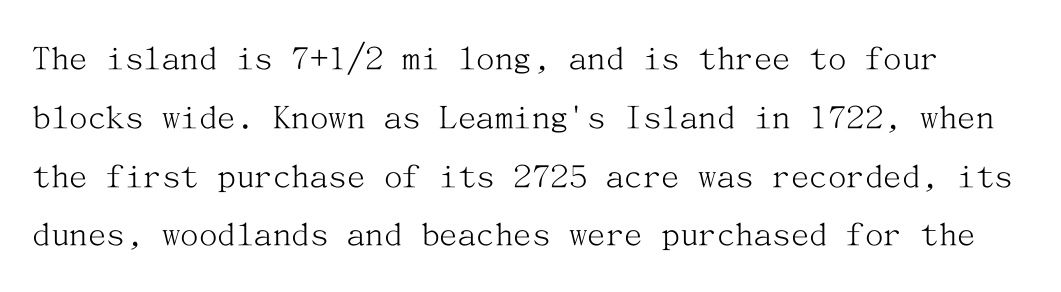
Q: Is the text bold? A: No.
Q: Is the text italic (slanted)? A: No, it is upright.
Q: Is the typeface a serif or a sans-serif typeface? A: Serif.
Q: Is the text underlined? A: No.
Q: Is the spacing between letters normal or unusually wide? A: Normal.
Q: Is the spacing between lines tight, normal or loose? A: Normal.
Q: Width (condensed, normal, or wide)? A: Normal.
Q: Stroke contrast? A: Medium.
Q: x-height? A: Medium.
